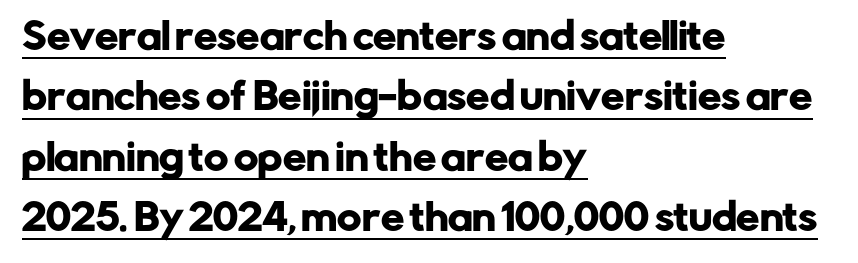
Q: Is the text italic (slanted)? A: No, it is upright.
Q: Is the typeface a serif or a sans-serif typeface? A: Sans-serif.
Q: Is the text underlined? A: Yes.
Q: How is the paragraph aligned? A: Left-aligned.
Q: Is the spacing between letters normal or unusually wide? A: Normal.
Q: Is the spacing between lines tight, normal or loose? A: Normal.
Q: Width (condensed, normal, or wide)? A: Normal.
Q: Stroke contrast? A: Low.
Q: x-height? A: Medium.
Q: Monospaced? A: No.
